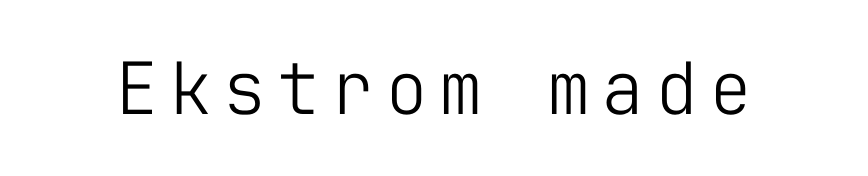
The image shows 72 px light sans-serif type, upright, monospaced; set not underlined; low stroke contrast and a medium x-height.
